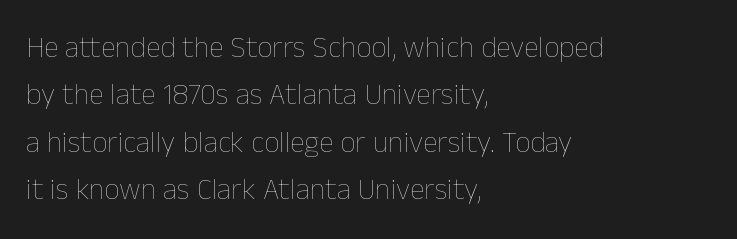
The image shows 30 px thin type, upright; set left-aligned, normal line spacing (1.58x), normal letter spacing, not underlined; low stroke contrast and a medium x-height.
